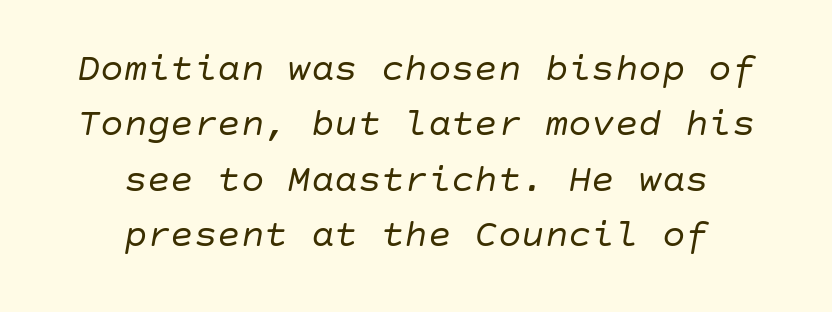
Q: Is the text bold? A: No.
Q: Is the text italic (slanted)? A: Yes, it leans right by about 10 degrees.
Q: Is the text underlined? A: No.
Q: How is the paragraph aligned? A: Centered.
Q: Is the spacing between letters normal or unusually wide? A: Normal.
Q: Is the spacing between lines tight, normal or loose? A: Normal.
Q: Width (condensed, normal, or wide)? A: Normal.
Q: Stroke contrast? A: Low.
Q: x-height? A: Large.
